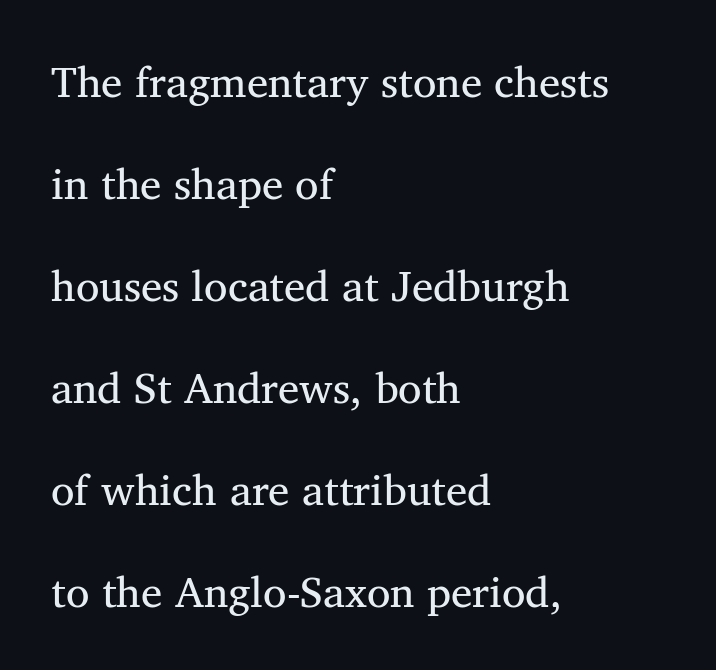
{"serif": "yes", "bold": "no", "weight": "regular", "width": "normal", "stroke_contrast": "medium", "x_height": "medium", "monospaced": "no", "underline": "no", "align": "left", "line_spacing": "loose", "line_spacing_ratio": 2.37, "letter_spacing": "normal", "letter_spacing_em": 0.0, "glyph_px": 43}
